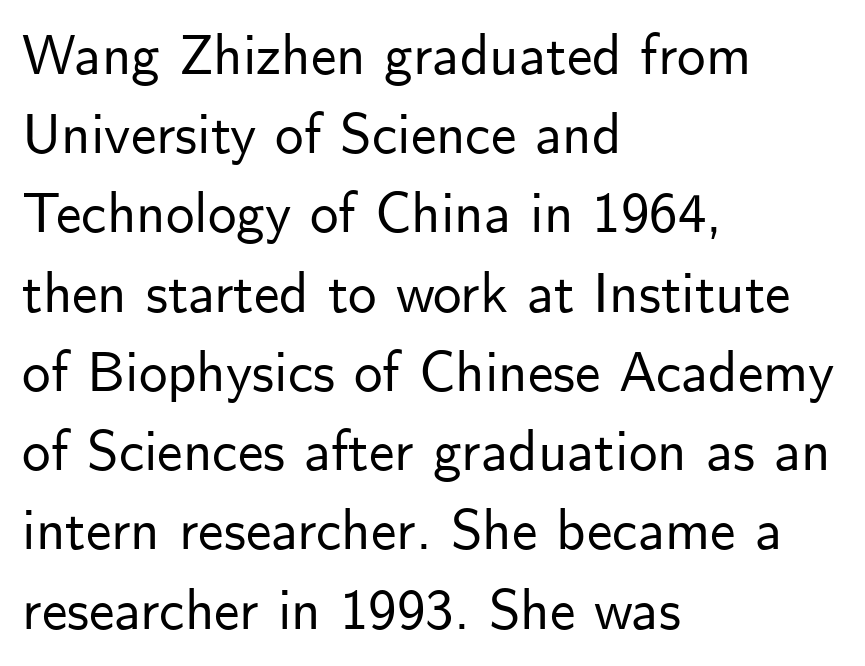
Q: Is the text italic (slanted)? A: No, it is upright.
Q: Is the typeface a serif or a sans-serif typeface? A: Sans-serif.
Q: Is the text underlined? A: No.
Q: How is the paragraph aligned? A: Left-aligned.
Q: Is the spacing between letters normal or unusually wide? A: Normal.
Q: Is the spacing between lines tight, normal or loose? A: Normal.
Q: Width (condensed, normal, or wide)? A: Normal.
Q: Stroke contrast? A: Low.
Q: x-height? A: Small.
Q: Monospaced? A: No.
